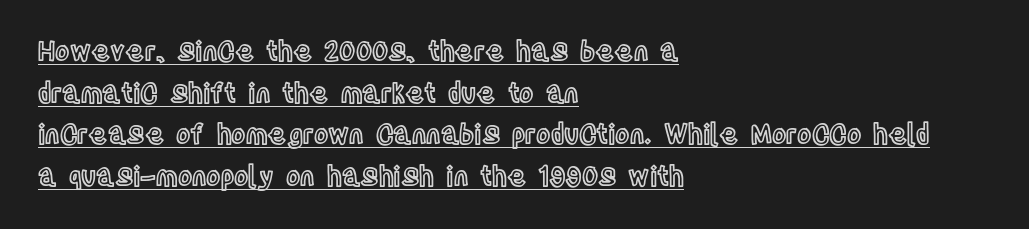
The paragraph shown leans on its left margin. Like a heading marked for emphasis, these lines bear an underscore. How are the letters spaced? Ordinarily, with no added tracking. A typesetter would call this leading conventional body-copy spacing. Vertical strokes here are truly vertical.
